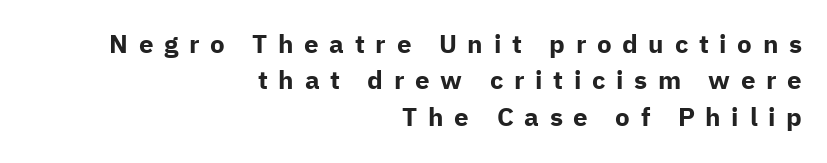
The image shows 26 px bold type, upright; set right-aligned, normal line spacing (1.4x), unusually wide letter spacing (+0.41 em), not underlined.
